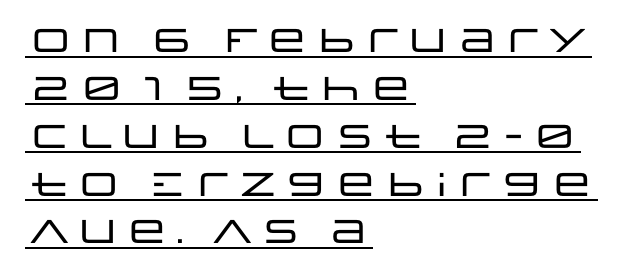
The image shows 33 px wide sans-serif type, upright; set left-aligned, normal line spacing (1.45x), normal letter spacing, underlined; low stroke contrast and a large x-height.
